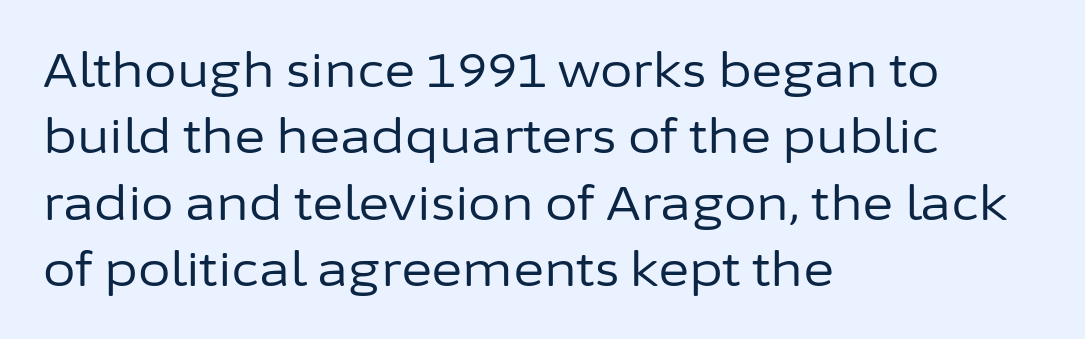
Q: Is the text bold? A: No.
Q: Is the text italic (slanted)? A: No, it is upright.
Q: Is the typeface a serif or a sans-serif typeface? A: Sans-serif.
Q: Is the text underlined? A: No.
Q: How is the paragraph aligned? A: Left-aligned.
Q: Is the spacing between letters normal or unusually wide? A: Normal.
Q: Is the spacing between lines tight, normal or loose? A: Normal.
Q: Width (condensed, normal, or wide)? A: Normal.
Q: Stroke contrast? A: Low.
Q: x-height? A: Medium.
Q: Monospaced? A: No.
